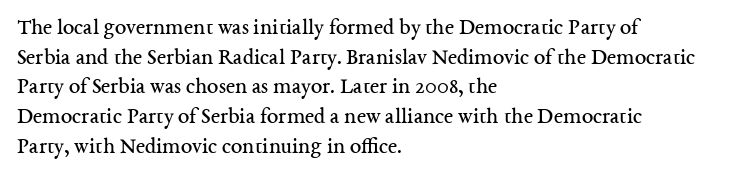
Q: Is the text bold? A: No.
Q: Is the text italic (slanted)? A: No, it is upright.
Q: Is the text underlined? A: No.
Q: How is the paragraph aligned? A: Left-aligned.
Q: Is the spacing between letters normal or unusually wide? A: Normal.
Q: Is the spacing between lines tight, normal or loose? A: Normal.
